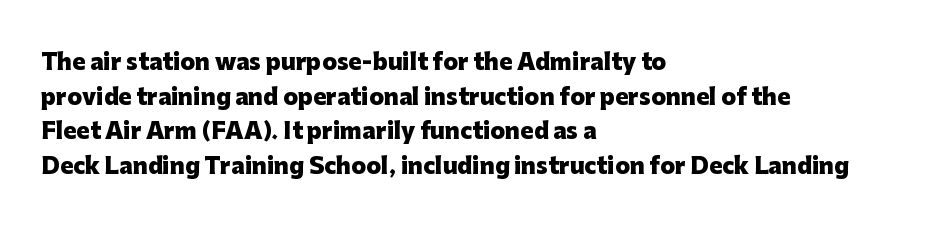
The image shows 22 px bold type, upright; set left-aligned, normal line spacing (1.57x), normal letter spacing, not underlined.
